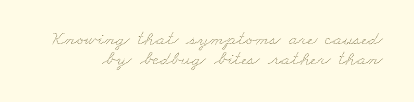
These lines keep a tight, regular rhythm from letter to letter. Is there much room between lines? No — they nearly touch. Unbolded letterforms with no extra heft. Check under the words: just untouched page.
